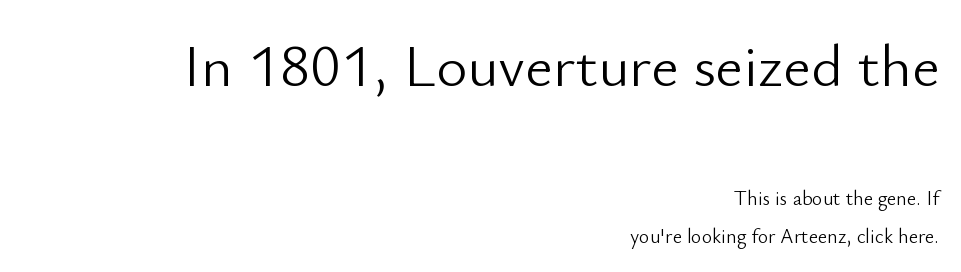
Descenders hang freely into open space. I'd call this a sans setting — the letters go barefoot. No extra tracking has been applied to these lines. Posture: upright roman.
